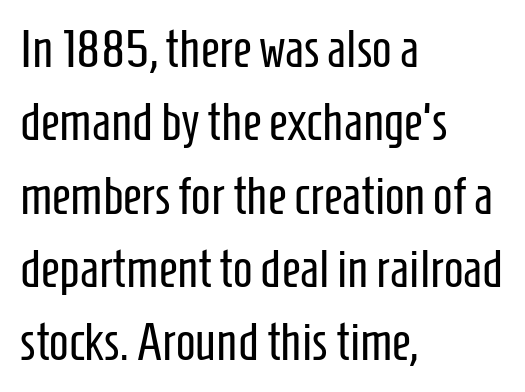
{"serif": "no", "italic": "no", "bold": "no", "weight": "regular", "width": "condensed", "stroke_contrast": "low", "x_height": "medium", "monospaced": "no", "underline": "no", "align": "left", "line_spacing": "normal", "line_spacing_ratio": 1.41, "letter_spacing": "normal", "letter_spacing_em": 0.0, "glyph_px": 52}
